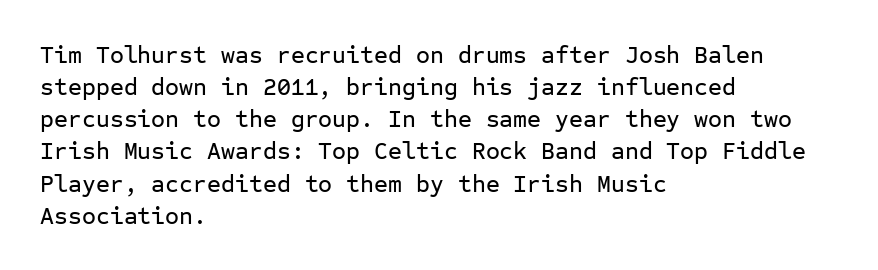
{"italic": "no", "underline": "no", "align": "left", "line_spacing": "normal", "line_spacing_ratio": 1.34, "letter_spacing": "normal", "letter_spacing_em": 0.0, "glyph_px": 24}
